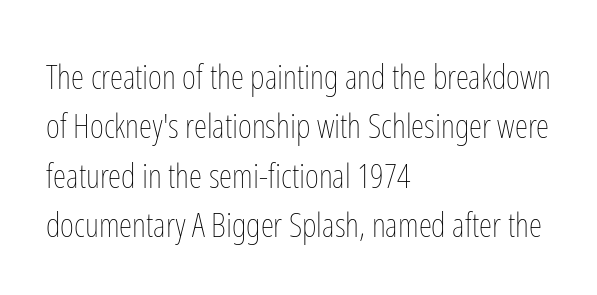
Q: Is the text bold? A: No.
Q: Is the text italic (slanted)? A: No, it is upright.
Q: Is the text underlined? A: No.
Q: How is the paragraph aligned? A: Left-aligned.
Q: Is the spacing between letters normal or unusually wide? A: Normal.
Q: Is the spacing between lines tight, normal or loose? A: Normal.
Q: Width (condensed, normal, or wide)? A: Condensed.
Q: Stroke contrast? A: Low.
Q: x-height? A: Medium.
Q: Monospaced? A: No.
